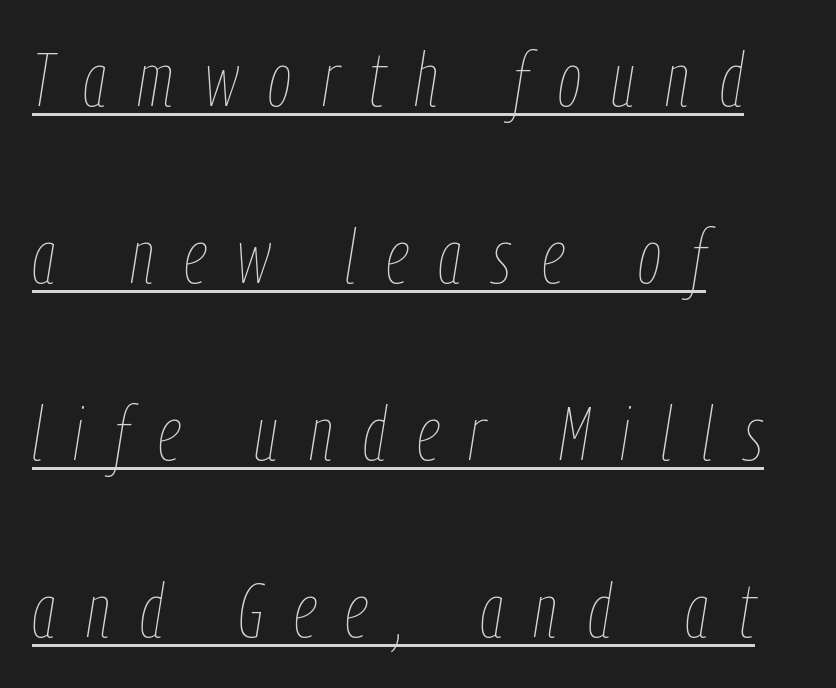
The image shows 76 px thin, condensed type, italic (leaning right); set left-aligned, loose line spacing (2.33x), unusually wide letter spacing (+0.4 em), underlined; low stroke contrast and a medium x-height.
